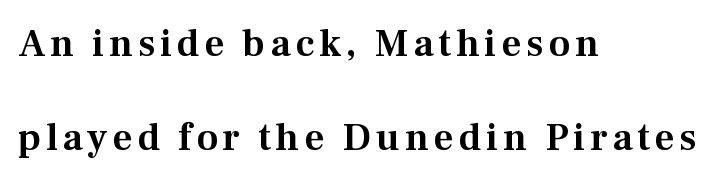
These lines are set flush left with a ragged right edge. The characters display serif detailing at their extremities. The lettering stays uniformly vertical, giving the passage a roman look. Descender tails drop into unmarked territory.
